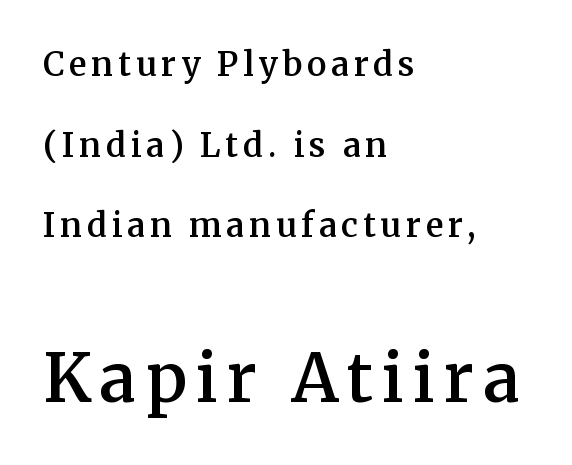
{"serif": "yes", "italic": "no", "bold": "semi", "weight": "semibold", "width": "normal", "stroke_contrast": "medium", "x_height": "medium", "monospaced": "no", "underline": "no", "align": "left", "line_spacing": "loose", "line_spacing_ratio": 2.44, "larger_block": "second", "size_ratio": 2.0, "glyph_px": 66}
